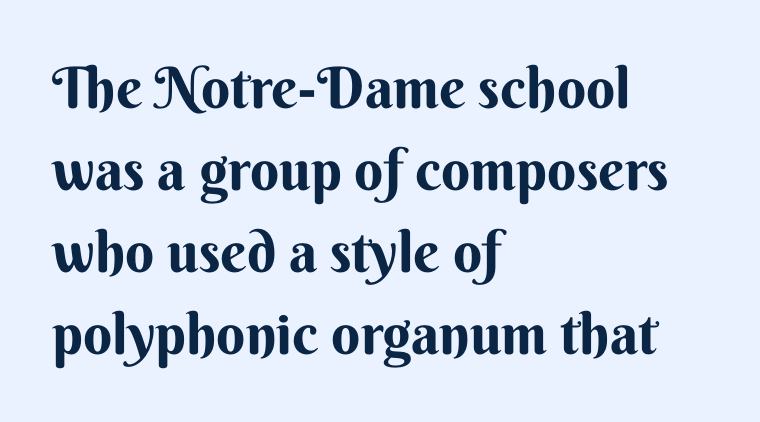
{"serif": "no", "italic": "no", "bold": "yes", "weight": "bold", "width": "normal", "stroke_contrast": "medium", "x_height": "small", "monospaced": "no", "underline": "no", "align": "left", "line_spacing": "normal", "line_spacing_ratio": 1.44, "letter_spacing": "normal", "letter_spacing_em": 0.0, "glyph_px": 57}
